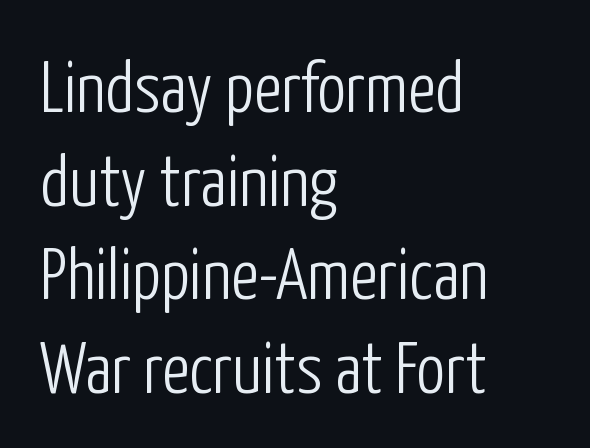
Q: Is the text bold? A: No.
Q: Is the text italic (slanted)? A: No, it is upright.
Q: Is the typeface a serif or a sans-serif typeface? A: Sans-serif.
Q: Is the text underlined? A: No.
Q: How is the paragraph aligned? A: Left-aligned.
Q: Is the spacing between letters normal or unusually wide? A: Normal.
Q: Is the spacing between lines tight, normal or loose? A: Normal.
Q: Width (condensed, normal, or wide)? A: Condensed.
Q: Stroke contrast? A: Low.
Q: x-height? A: Medium.
Q: Monospaced? A: No.
